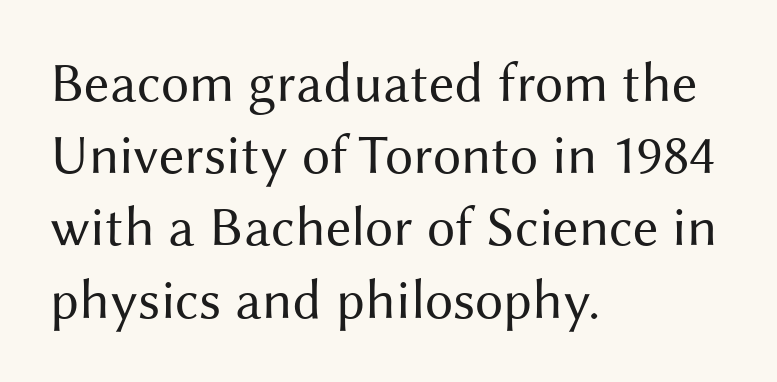
A typesetter would label this face a sans. Whoever set this chose a conventional vertical rhythm. Each word holds together tightly as a unit, with standard inter-letter gaps. Which margin do the lines hug? The left one — the right edge is uneven. The strip under each line holds only bare page. The rendering uses natural spacing where letterforms have individual widths.
